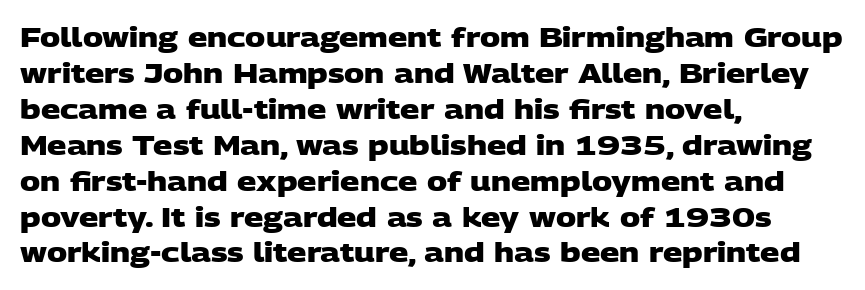
{"bold": "yes", "underline": "no", "align": "left", "line_spacing": "normal", "line_spacing_ratio": 1.33, "letter_spacing": "normal", "letter_spacing_em": 0.0, "glyph_px": 27}
